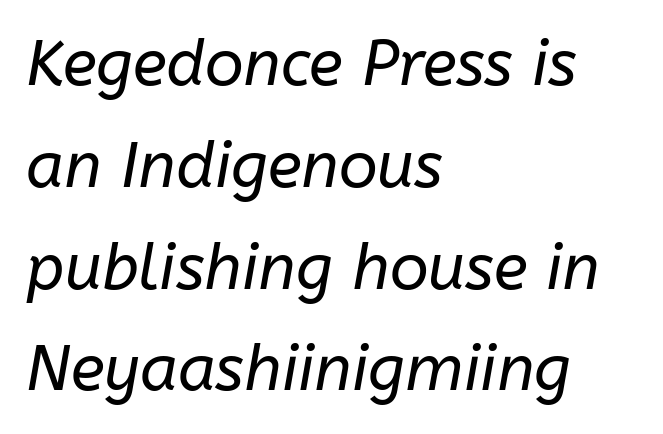
{"italic": "yes", "lean": "right", "slant_degrees": 10, "bold": "no", "weight": "regular", "width": "normal", "stroke_contrast": "low", "x_height": "medium", "monospaced": "no", "underline": "no", "align": "left", "line_spacing": "normal", "line_spacing_ratio": 1.59, "letter_spacing": "normal", "letter_spacing_em": 0.0, "glyph_px": 64}
